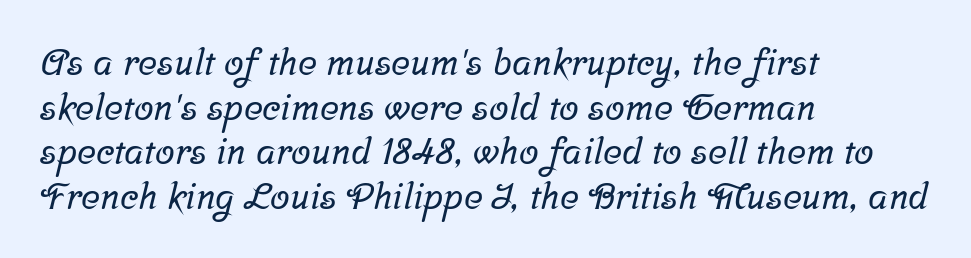
Q: Is the text underlined? A: No.
Q: How is the paragraph aligned? A: Left-aligned.
Q: Is the spacing between letters normal or unusually wide? A: Normal.
Q: Width (condensed, normal, or wide)? A: Normal.
Q: Stroke contrast? A: Low.
Q: x-height? A: Medium.
Q: Monospaced? A: No.
